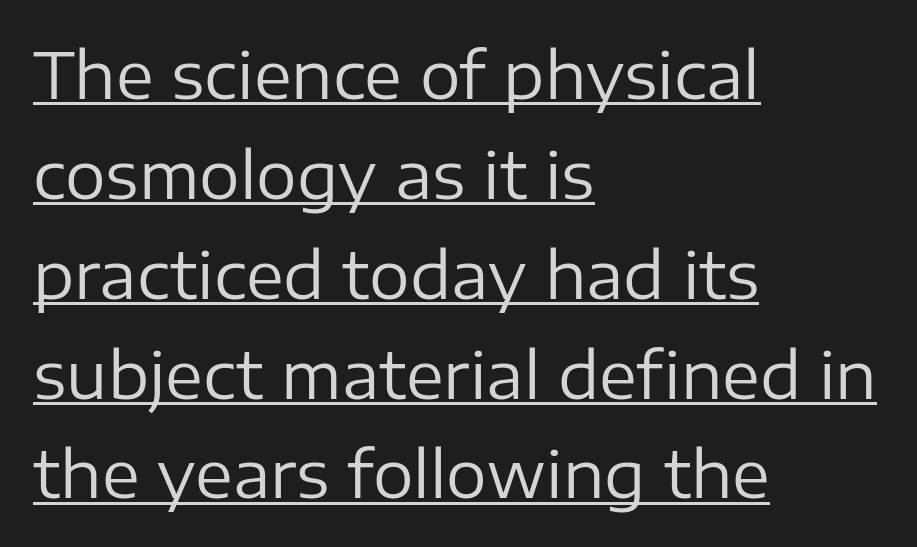
{"serif": "no", "italic": "no", "bold": "no", "weight": "regular", "width": "normal", "stroke_contrast": "low", "x_height": "medium", "monospaced": "no", "underline": "yes", "align": "left", "line_spacing": "normal", "line_spacing_ratio": 1.56, "letter_spacing": "normal", "letter_spacing_em": 0.0, "glyph_px": 64}
